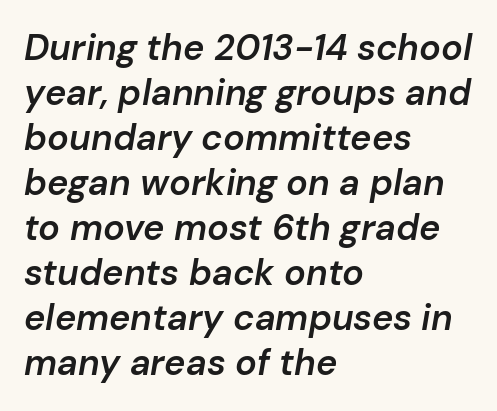
The image shows 36 px semibold type, italic (leaning right); set left-aligned, normal line spacing (1.25x), normal letter spacing, not underlined; low stroke contrast and a medium x-height.
